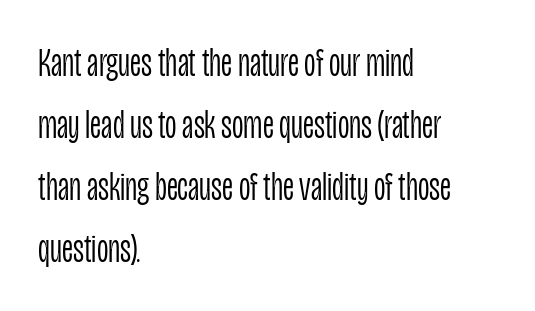
Check where the strokes stop: nothing finishes them off — pure sans. A bare baseline throughout the passage. The paragraph has a hard left edge and a soft right edge. Do the letters lean? They stand straight.
